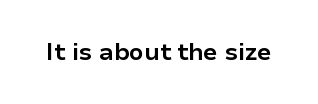
{"italic": "no", "bold": "yes", "underline": "no", "letter_spacing": "normal", "letter_spacing_em": 0.0, "glyph_px": 24}
